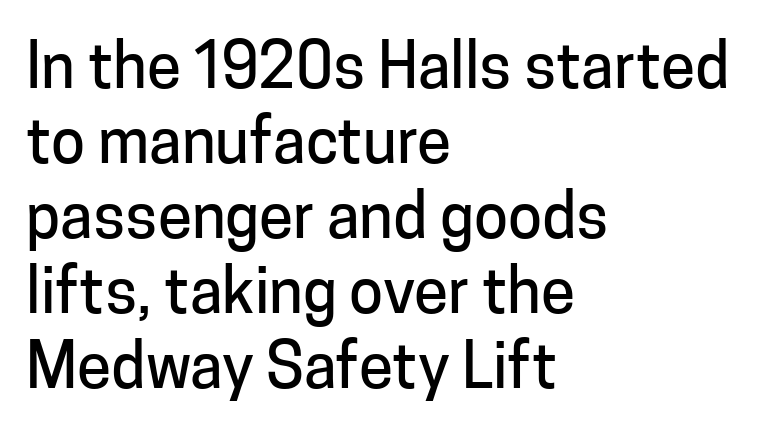
Q: Is the text italic (slanted)? A: No, it is upright.
Q: Is the typeface a serif or a sans-serif typeface? A: Sans-serif.
Q: Is the text underlined? A: No.
Q: How is the paragraph aligned? A: Left-aligned.
Q: Is the spacing between letters normal or unusually wide? A: Normal.
Q: Width (condensed, normal, or wide)? A: Normal.
Q: Stroke contrast? A: Low.
Q: x-height? A: Medium.
Q: Monospaced? A: No.
